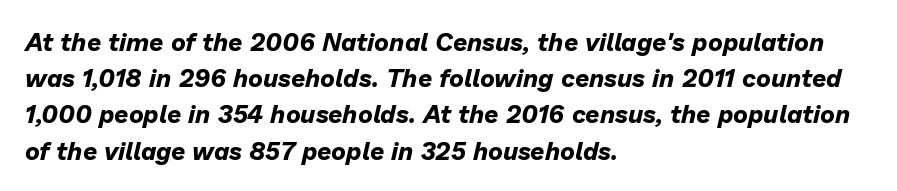
The rows are spaced the way most documents space them. Heavy, bold letterforms. Compared with ordinary roman type, these characters are visibly tilted. No word sits above an underline. A classic flush-left, rag-right setting is used for this passage. Caption: standard tracking, unaltered.
